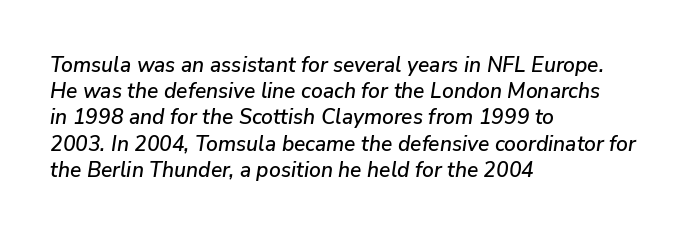
Q: Is the text italic (slanted)? A: Yes, it leans right by about 9 degrees.
Q: Is the text underlined? A: No.
Q: How is the paragraph aligned? A: Left-aligned.
Q: Is the spacing between letters normal or unusually wide? A: Normal.
Q: Is the spacing between lines tight, normal or loose? A: Normal.
